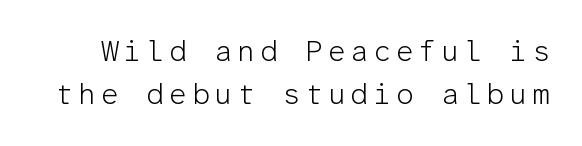
The image shows 29 px light sans-serif type, upright, monospaced; set normal line spacing (1.48x), not underlined; low stroke contrast and a medium x-height.
